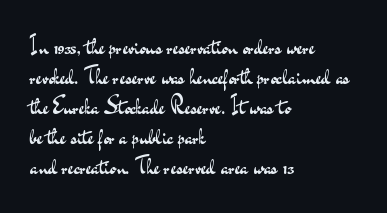
Q: Is the text bold? A: No.
Q: Is the text italic (slanted)? A: Yes.
Q: Is the text underlined? A: No.
Q: How is the paragraph aligned? A: Left-aligned.
Q: Is the spacing between letters normal or unusually wide? A: Normal.
Q: Is the spacing between lines tight, normal or loose? A: Normal.
